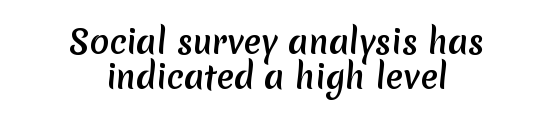
Glyph-to-glyph distance matches everyday printed text. Letterform terminals end flat and unadorned throughout the passage. Beneath every word, the page is bare. The face used here is proportionally spaced, like ordinary book or web type.
